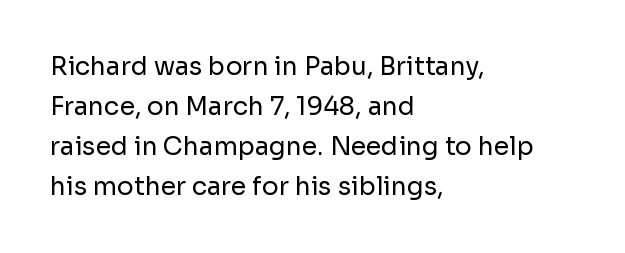
The area under the type is left untouched. A typesetter would mark this as roman, not italic. What's the leading like? Ordinary, nothing unusual. A typesetter would call this zero additional tracking. Which margin do the lines hug? The left one — the right edge is uneven. The cut favours lightness, reaching ordinary text weight at its darkest.
